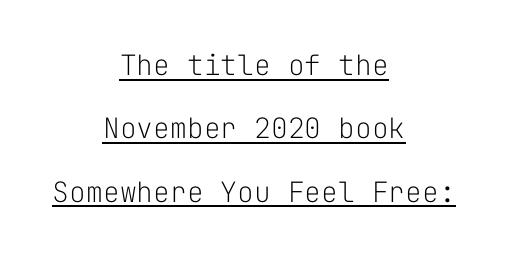
Q: Is the text bold? A: No.
Q: Is the text italic (slanted)? A: No, it is upright.
Q: Is the typeface a serif or a sans-serif typeface? A: Sans-serif.
Q: Is the text underlined? A: Yes.
Q: How is the paragraph aligned? A: Centered.
Q: Is the spacing between letters normal or unusually wide? A: Normal.
Q: Is the spacing between lines tight, normal or loose? A: Loose.
Q: Width (condensed, normal, or wide)? A: Normal.
Q: Stroke contrast? A: Low.
Q: x-height? A: Medium.
Q: Monospaced? A: Yes.
